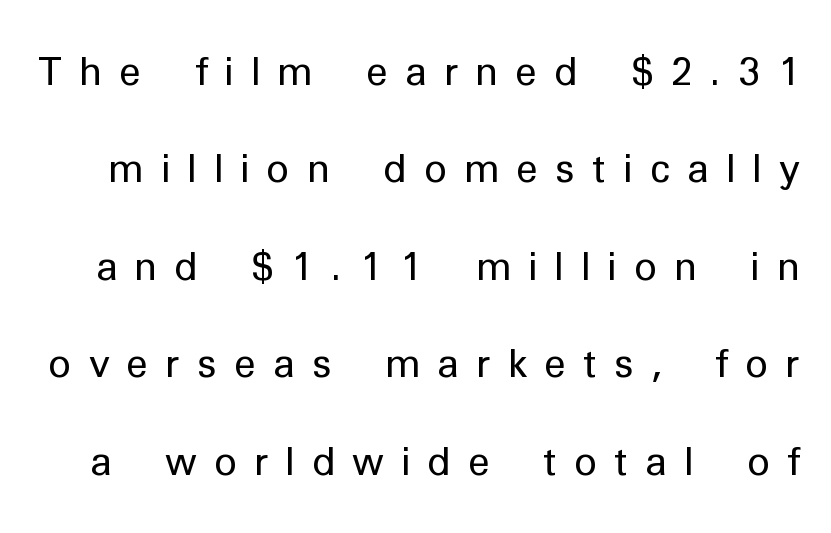
Q: Is the text bold? A: No.
Q: Is the text italic (slanted)? A: No, it is upright.
Q: Is the typeface a serif or a sans-serif typeface? A: Sans-serif.
Q: Is the text underlined? A: No.
Q: Is the spacing between letters normal or unusually wide? A: Unusually wide.
Q: Is the spacing between lines tight, normal or loose? A: Loose.
Q: Width (condensed, normal, or wide)? A: Normal.
Q: Stroke contrast? A: Low.
Q: x-height? A: Medium.
Q: Monospaced? A: No.
